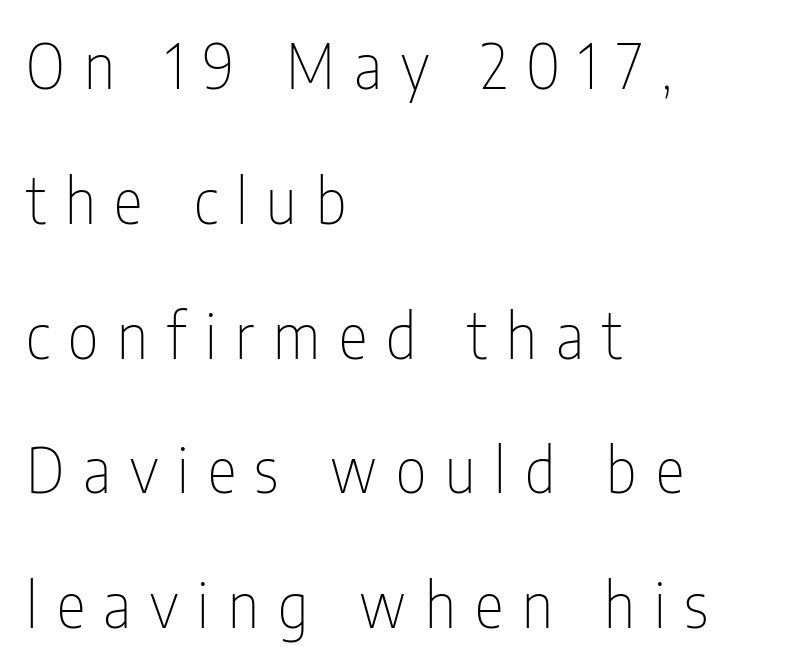
The gap between lines stays unmarked. These lines are composed in type without serifs. On a weight scale, this lands at 450 or below. Here the designer chose a conventional face with non-uniform glyph widths. This sample uses expanded letter spacing, leaving extra air between glyphs.
